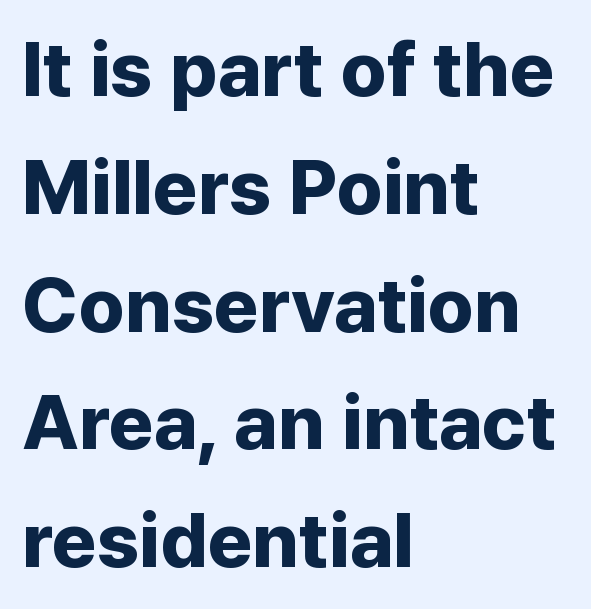
Here the designer chose a conventional face with non-uniform glyph widths. The gaps between neighbouring characters are ordinary and unremarkable. Baseline-to-baseline distance is the conventional proportion of letter height. The zone under the glyphs is completely vacant. Stroke thickness is high; the sample reads as a true bold.
